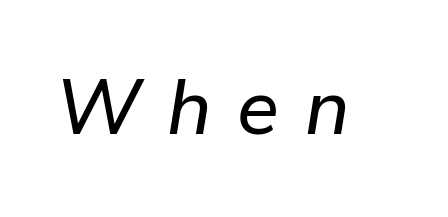
Q: Is the text italic (slanted)? A: Yes, it leans right by about 9 degrees.
Q: Is the text underlined? A: No.
Q: Is the spacing between letters normal or unusually wide? A: Unusually wide.
Q: Width (condensed, normal, or wide)? A: Normal.
Q: Stroke contrast? A: Low.
Q: x-height? A: Medium.
Q: Monospaced? A: No.
